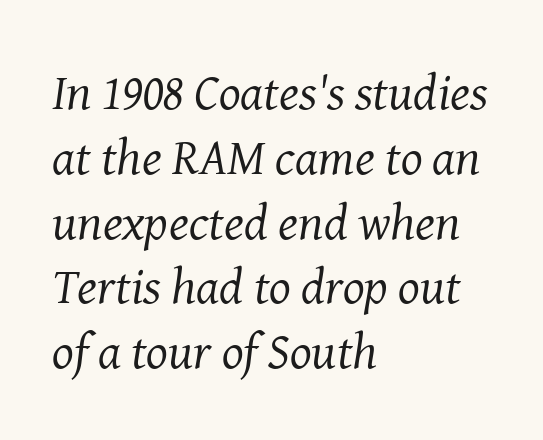
{"serif": "yes", "italic": "yes", "lean": "right", "slant_degrees": 8, "bold": "no", "weight": "regular", "width": "normal", "stroke_contrast": "medium", "x_height": "medium", "monospaced": "no", "underline": "no", "align": "left", "line_spacing": "normal", "line_spacing_ratio": 1.27, "letter_spacing": "normal", "letter_spacing_em": 0.0, "glyph_px": 51}
